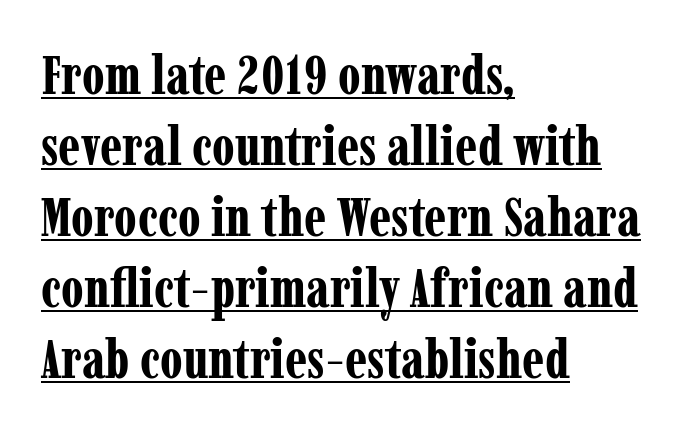
{"serif": "yes", "italic": "no", "bold": "yes", "weight": "bold", "width": "condensed", "stroke_contrast": "low", "x_height": "medium", "monospaced": "no", "underline": "yes", "align": "left", "line_spacing": "normal", "line_spacing_ratio": 1.29, "letter_spacing": "normal", "letter_spacing_em": 0.0, "glyph_px": 55}
